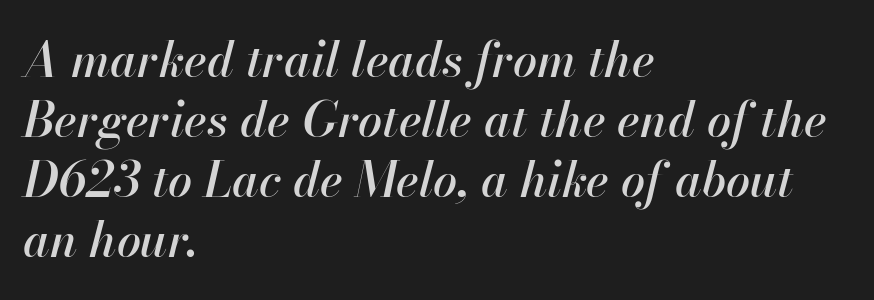
Q: Is the text italic (slanted)? A: Yes, it leans right by about 13 degrees.
Q: Is the text underlined? A: No.
Q: How is the paragraph aligned? A: Left-aligned.
Q: Is the spacing between letters normal or unusually wide? A: Normal.
Q: Is the spacing between lines tight, normal or loose? A: Normal.
Q: Width (condensed, normal, or wide)? A: Normal.
Q: Stroke contrast? A: High.
Q: x-height? A: Small.
Q: Monospaced? A: No.
